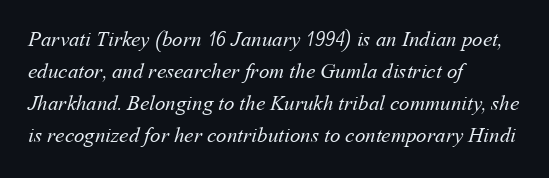
{"bold": "no", "underline": "no", "align": "left", "line_spacing": "normal", "line_spacing_ratio": 1.53, "letter_spacing": "normal", "letter_spacing_em": 0.0, "glyph_px": 21}
